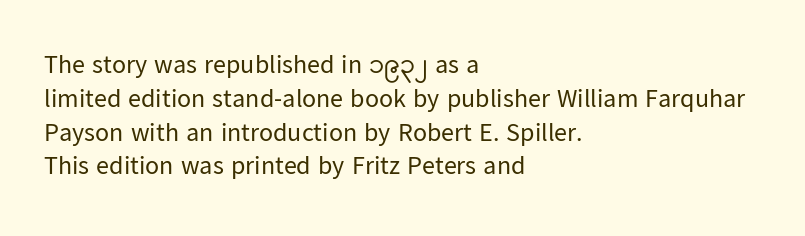
Descenders are the only things crossing below the line. Vertical strokes here are truly vertical. Compared with typical paragraphs, the rows here are spaced about the same. The setting favours the left margin, as ordinary paragraphs usually do.
